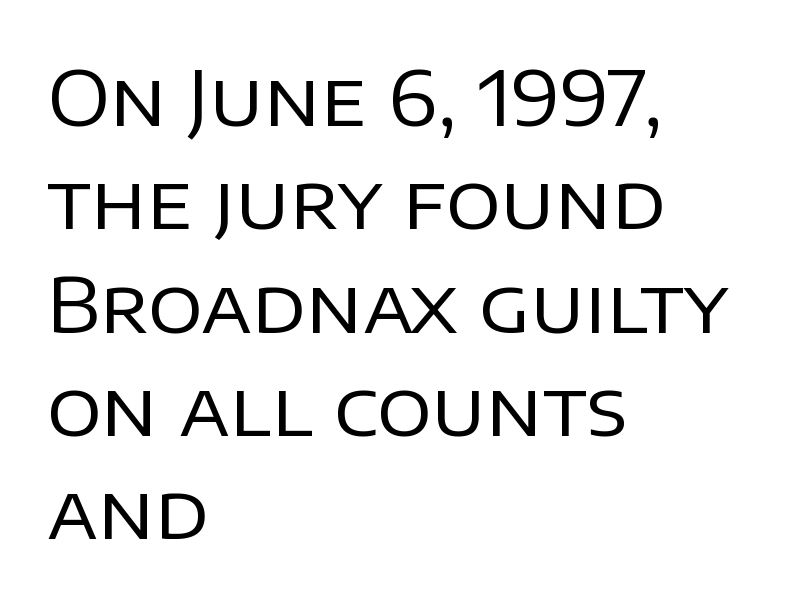
{"serif": "no", "italic": "no", "bold": "no", "weight": "regular", "width": "normal", "stroke_contrast": "low", "x_height": "large", "monospaced": "no", "underline": "no", "align": "left", "line_spacing": "normal", "line_spacing_ratio": 1.36, "letter_spacing": "normal", "letter_spacing_em": 0.0, "glyph_px": 76}
